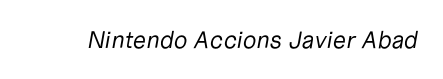
The image shows 24 px text type, italic (leaning right); set normal letter spacing, not underlined.
